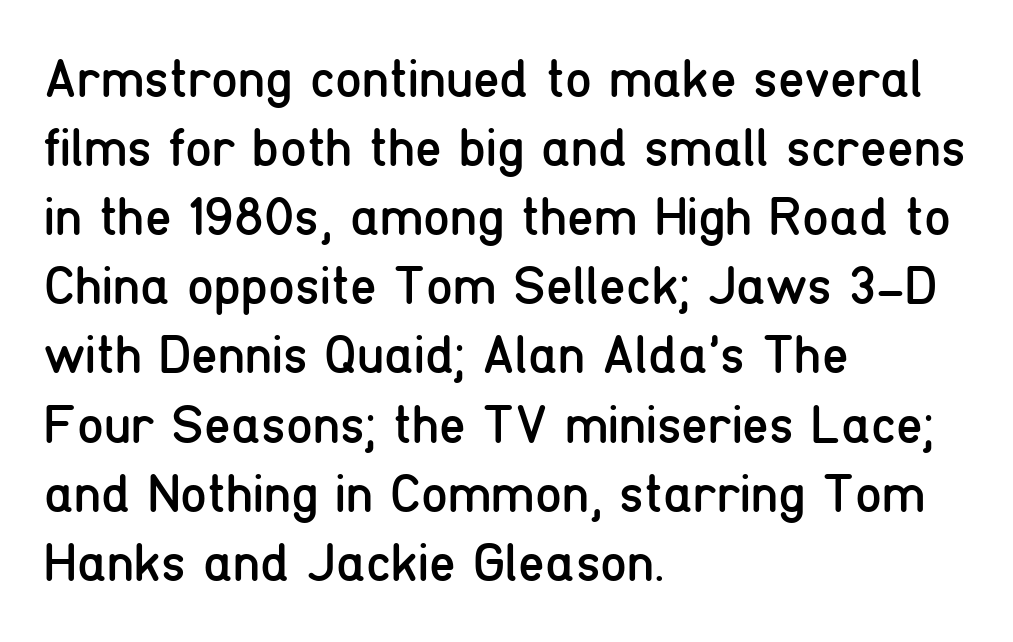
{"serif": "no", "italic": "no", "bold": "no", "weight": "regular", "width": "condensed", "stroke_contrast": "low", "x_height": "medium", "monospaced": "no", "underline": "no", "align": "left", "line_spacing": "normal", "line_spacing_ratio": 1.28, "letter_spacing": "normal", "letter_spacing_em": 0.0, "glyph_px": 54}
